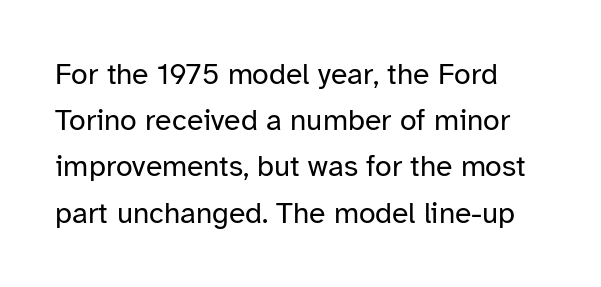
Q: Is the text bold? A: No.
Q: Is the text italic (slanted)? A: No, it is upright.
Q: Is the typeface a serif or a sans-serif typeface? A: Sans-serif.
Q: Is the text underlined? A: No.
Q: Is the spacing between letters normal or unusually wide? A: Normal.
Q: Is the spacing between lines tight, normal or loose? A: Normal.
Q: Width (condensed, normal, or wide)? A: Normal.
Q: Stroke contrast? A: Low.
Q: x-height? A: Medium.
Q: Monospaced? A: No.
